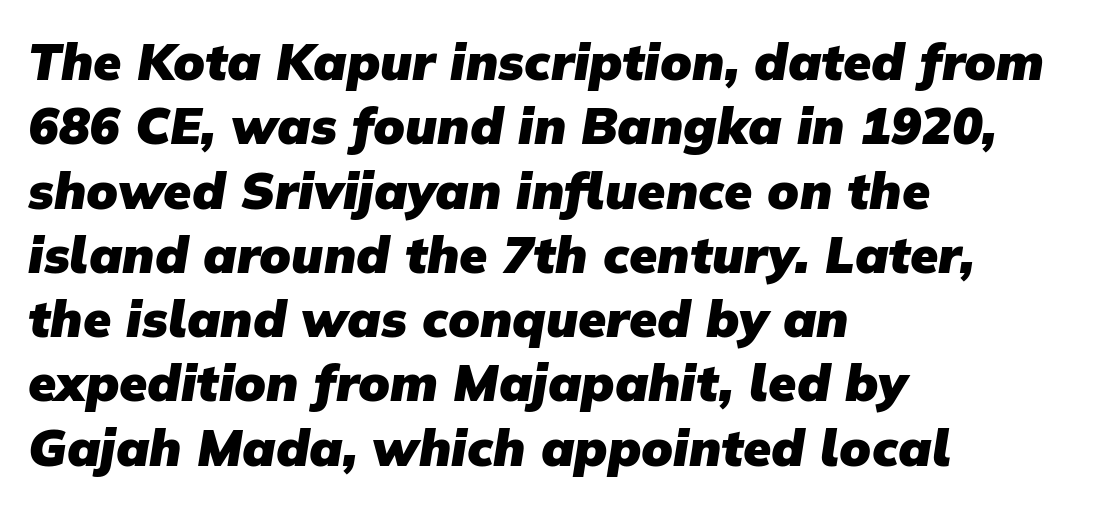
Q: Is the text bold? A: Yes.
Q: Is the typeface a serif or a sans-serif typeface? A: Sans-serif.
Q: Is the text underlined? A: No.
Q: How is the paragraph aligned? A: Left-aligned.
Q: Is the spacing between letters normal or unusually wide? A: Normal.
Q: Is the spacing between lines tight, normal or loose? A: Normal.
Q: Width (condensed, normal, or wide)? A: Normal.
Q: Stroke contrast? A: Low.
Q: x-height? A: Medium.
Q: Monospaced? A: No.
